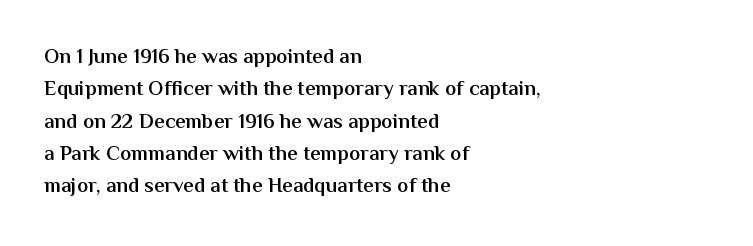
Q: Is the text bold? A: Semi-bold.
Q: Is the text italic (slanted)? A: No, it is upright.
Q: Is the text underlined? A: No.
Q: How is the paragraph aligned? A: Left-aligned.
Q: Is the spacing between letters normal or unusually wide? A: Normal.
Q: Is the spacing between lines tight, normal or loose? A: Normal.
